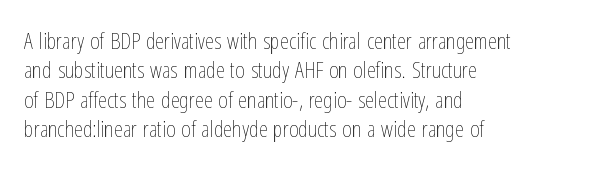
The image shows 23 px text type, upright; set left-aligned, normal line spacing (1.28x), normal letter spacing, not underlined.
